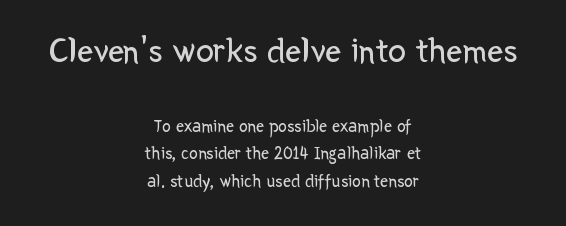
Each letter's strokes conclude bluntly, with no projecting serifs. Regarding leading, the lines here are spaced in the standard way. Tracking here is standard; glyphs follow each other at the usual distance. No word sits above an underline. Short and long lines alike share a common midpoint. The face used here is proportionally spaced, like ordinary book or web type.
